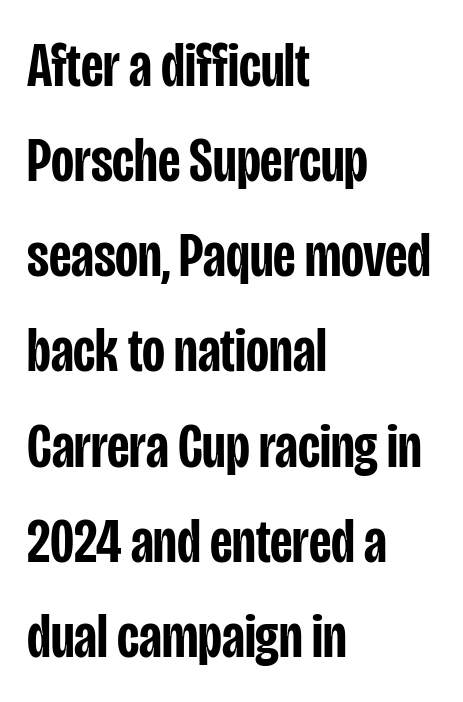
The image shows 63 px semibold, condensed sans-serif type, upright; set left-aligned, normal line spacing (1.51x), normal letter spacing, not underlined; low stroke contrast and a large x-height.
